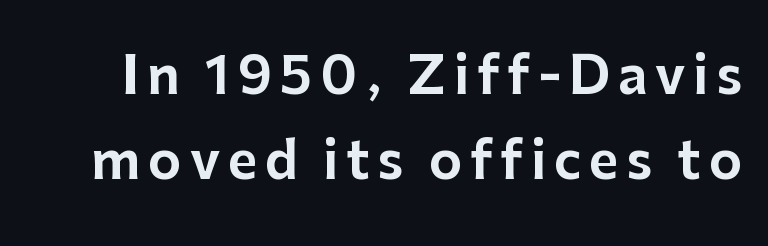
Quick note: not italic, upright. A typesetter would label this face a sans. The rendering uses natural spacing where letterforms have individual widths. Type without underlining. The rendering uses a moderate line-height, typical for paragraphs.
